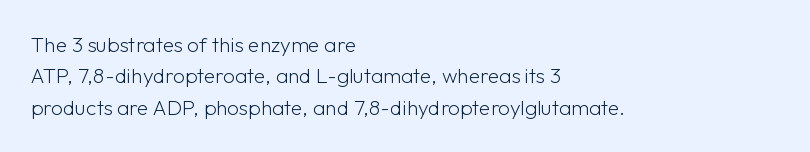
The image shows 21 px text type, upright; set left-aligned, normal line spacing (1.49x), normal letter spacing, not underlined.
